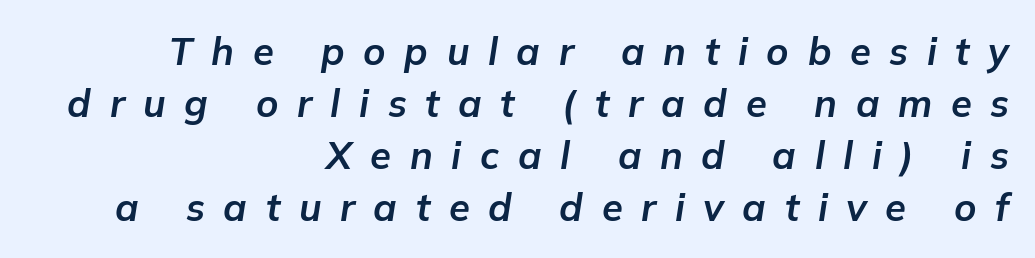
The image shows 38 px bold type, italic (leaning right); set right-aligned, normal line spacing (1.37x), unusually wide letter spacing (+0.49 em), not underlined; low stroke contrast and a medium x-height.
